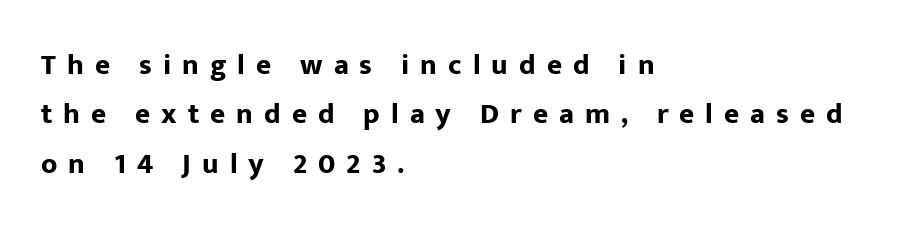
Q: Is the text bold? A: Yes.
Q: Is the text italic (slanted)? A: No, it is upright.
Q: Is the typeface a serif or a sans-serif typeface? A: Sans-serif.
Q: Is the text underlined? A: No.
Q: How is the paragraph aligned? A: Left-aligned.
Q: Is the spacing between letters normal or unusually wide? A: Unusually wide.
Q: Is the spacing between lines tight, normal or loose? A: Normal.
Q: Width (condensed, normal, or wide)? A: Normal.
Q: Stroke contrast? A: Low.
Q: x-height? A: Medium.
Q: Monospaced? A: No.
